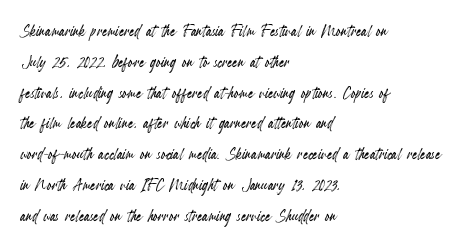
Q: Is the text italic (slanted)? A: Yes.
Q: Is the text underlined? A: No.
Q: How is the paragraph aligned? A: Left-aligned.
Q: Is the spacing between letters normal or unusually wide? A: Normal.
Q: Is the spacing between lines tight, normal or loose? A: Normal.
